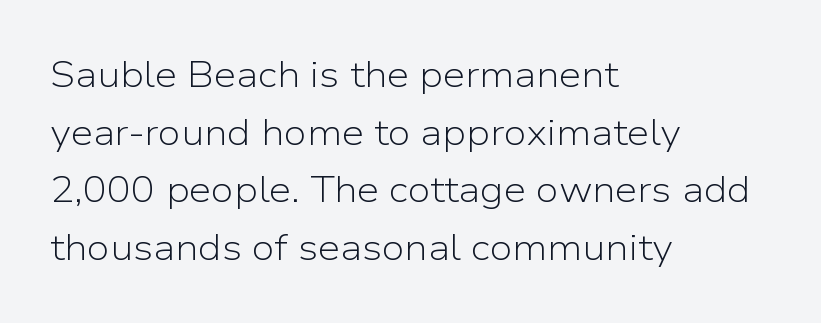
{"serif": "no", "italic": "no", "bold": "no", "weight": "light", "width": "normal", "stroke_contrast": "low", "x_height": "medium", "monospaced": "no", "underline": "no", "align": "left", "line_spacing": "normal", "line_spacing_ratio": 1.6, "letter_spacing": "normal", "letter_spacing_em": 0.0, "glyph_px": 36}
